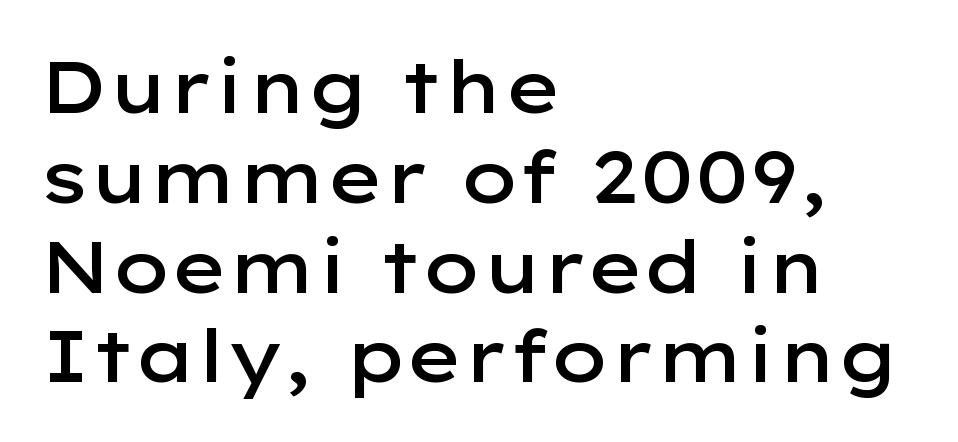
Q: Is the text bold? A: Semi-bold.
Q: Is the text italic (slanted)? A: No, it is upright.
Q: Is the typeface a serif or a sans-serif typeface? A: Sans-serif.
Q: Is the text underlined? A: No.
Q: How is the paragraph aligned? A: Left-aligned.
Q: Is the spacing between letters normal or unusually wide? A: Normal.
Q: Width (condensed, normal, or wide)? A: Wide.
Q: Stroke contrast? A: Low.
Q: x-height? A: Medium.
Q: Monospaced? A: No.
